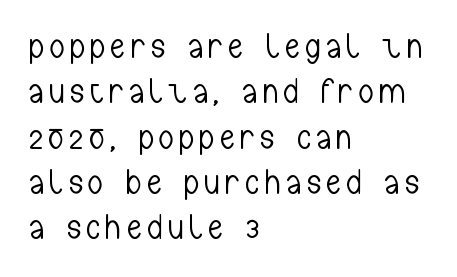
Casual observation: everything's shoved over to the left. Summary of weight: not heavy and not bold. Evenly set lines give the paragraph a standard silhouette. The space directly below the letters is spotless. I'd call this a sans setting — the letters go barefoot. Each letter keeps its own natural width here, so spacing adapts to shape.
